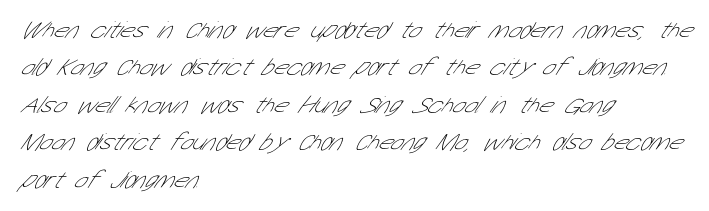
{"bold": "no", "underline": "no", "align": "left", "line_spacing": "normal", "line_spacing_ratio": 1.56, "letter_spacing": "normal", "letter_spacing_em": 0.0, "glyph_px": 24}
